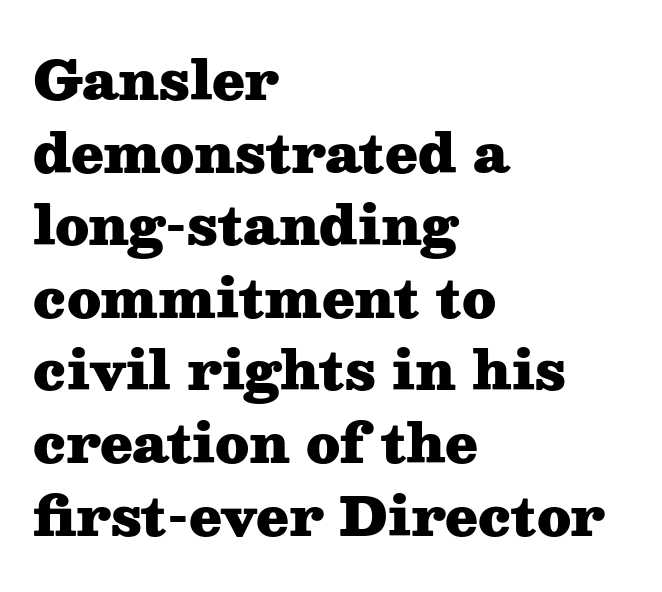
The letters advance in unequal steps, a hallmark of proportional type. Words float on clear page, feet unadorned. What kind of face is this? One with serifs. Line spacing here is normal. Standard letterfit; no display-style spreading of the glyphs. Posture: vertical.
